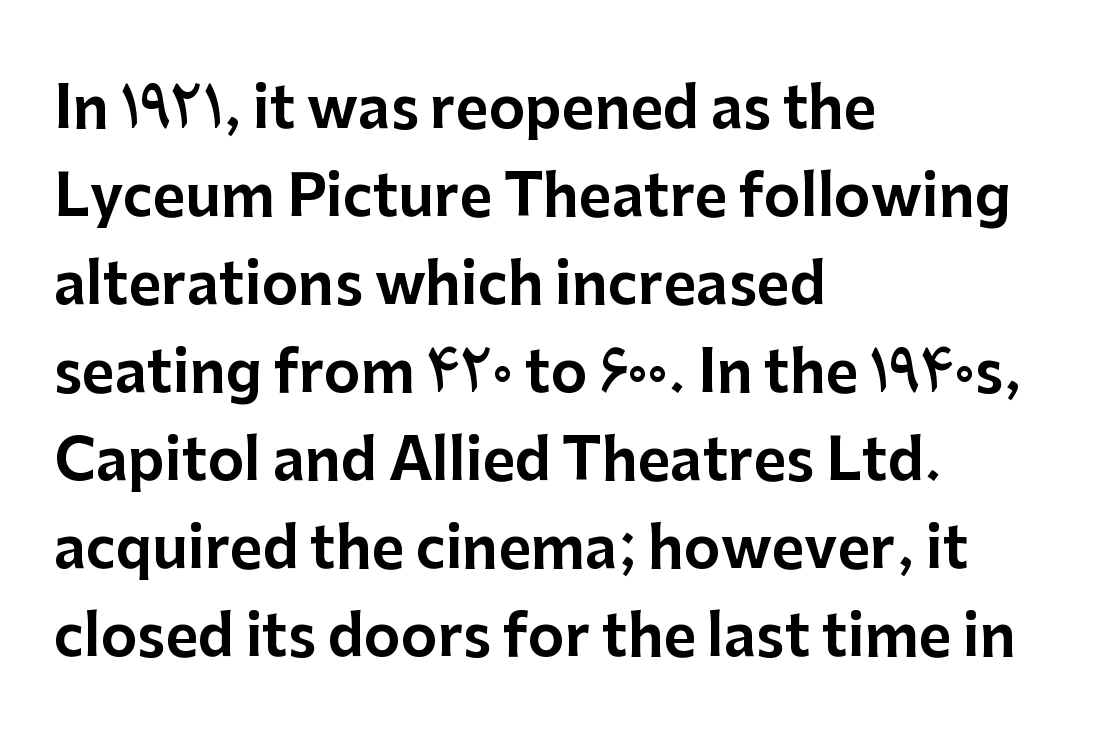
The image shows 56 px sans-serif type, upright; set left-aligned, normal line spacing (1.57x), normal letter spacing, not underlined; low stroke contrast and a medium x-height.
